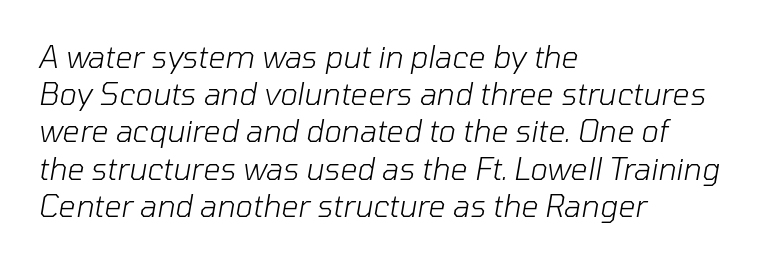
The image shows 30 px light type, italic (leaning right); set left-aligned, line spacing 1.24x, normal letter spacing, not underlined; low stroke contrast and a medium x-height.
